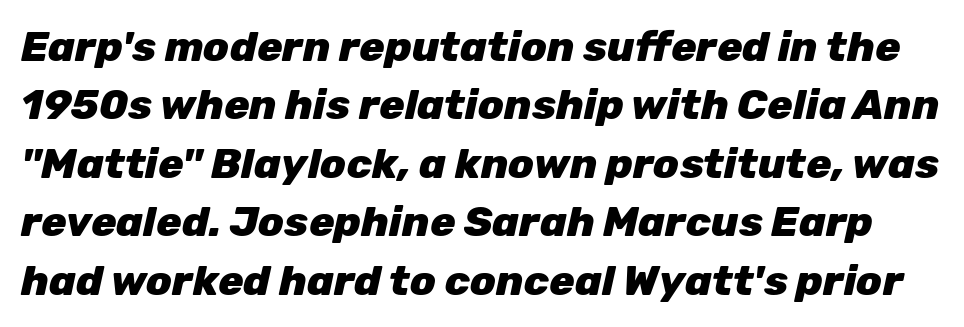
Q: Is the text bold? A: Yes.
Q: Is the text italic (slanted)? A: Yes, it leans right by about 12 degrees.
Q: Is the text underlined? A: No.
Q: Is the spacing between letters normal or unusually wide? A: Normal.
Q: Is the spacing between lines tight, normal or loose? A: Normal.
Q: Width (condensed, normal, or wide)? A: Normal.
Q: Stroke contrast? A: Low.
Q: x-height? A: Medium.
Q: Monospaced? A: No.
